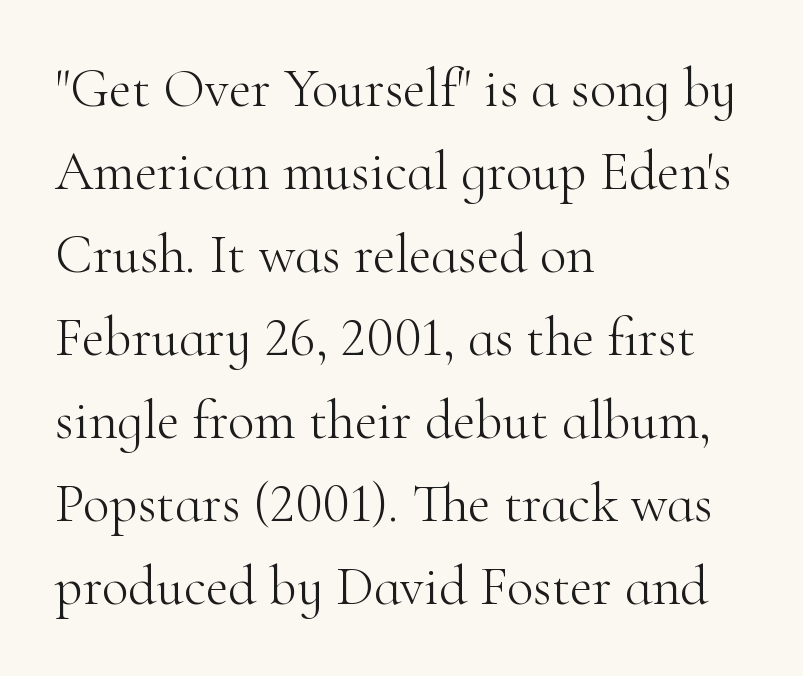
The image shows 55 px light serif type, upright; set left-aligned, normal line spacing (1.51x), normal letter spacing, not underlined; high stroke contrast and a small x-height.
